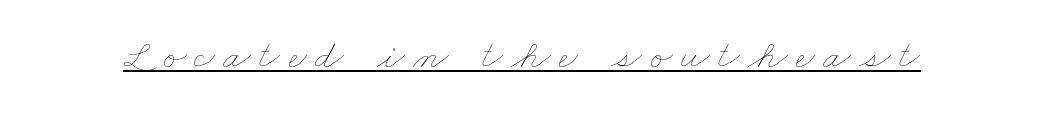
{"bold": "no", "weight": "thin", "width": "wide", "stroke_contrast": "low", "x_height": "small", "monospaced": "no", "underline": "yes", "letter_spacing": "wide", "letter_spacing_em": 0.2, "glyph_px": 41}
